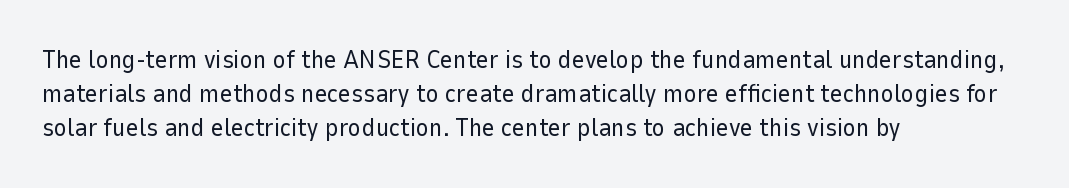
The area under the type is left untouched. A roman cut, with each character standing at attention. Observe the ordinary spacing: letters are neighbours, not strangers. Notice how the passage keeps a crisp vertical edge on the left only.
